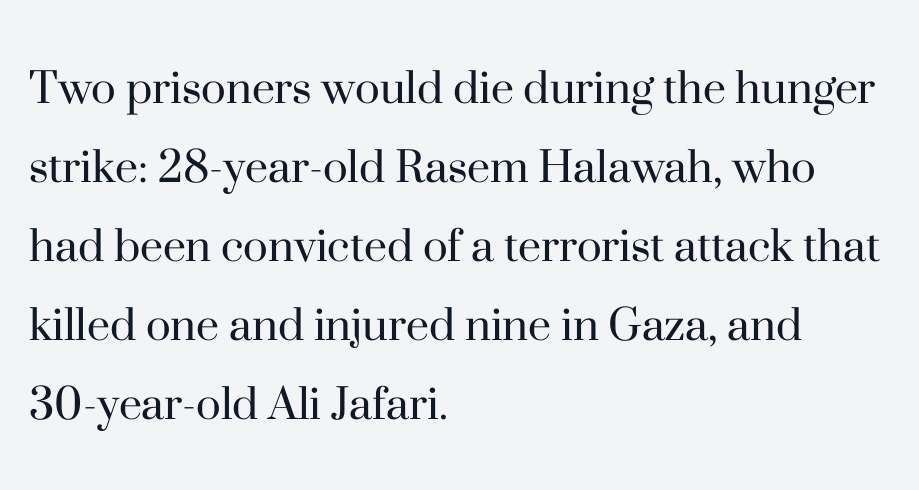
Descenders are the only things crossing below the line. No italicization has been applied; the sample stays upright. If you measured baseline to baseline, you'd find a middling distance. How are the letters spaced? Ordinarily, with no added tracking. The face looks like a standard text weight, possibly lighter. Think of a printed novel: that variable character pitch is what you see here.
